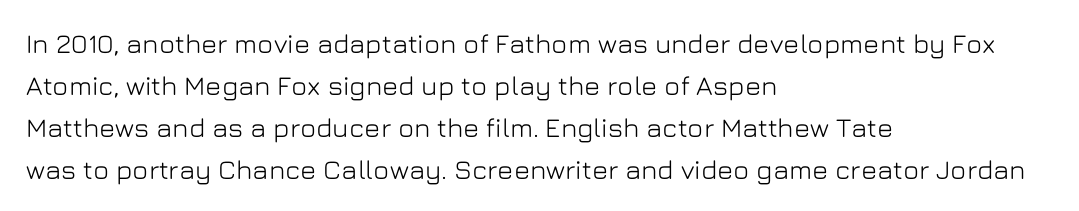
The image shows 27 px text type, upright; set left-aligned, normal line spacing (1.55x), normal letter spacing, not underlined.
